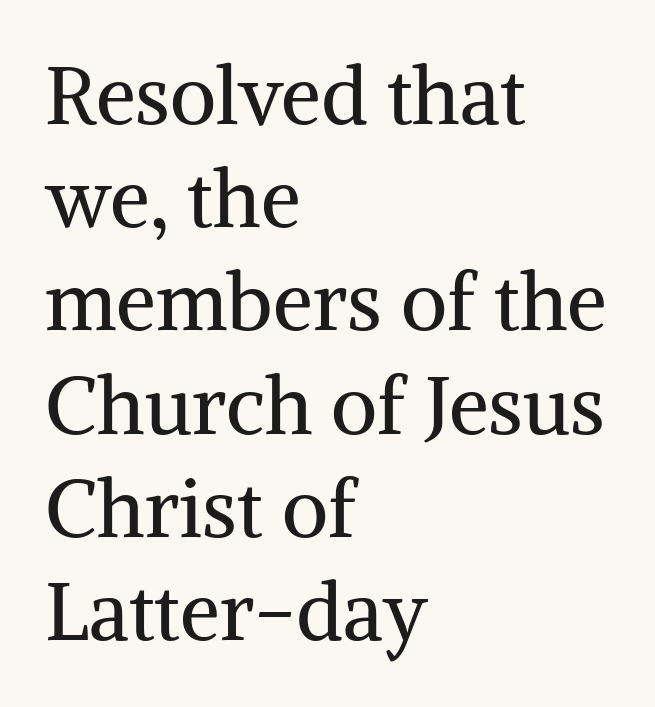
Is this a sans? No — the strokes have serifs. Alignment: flush left. The face looks like a standard text weight, possibly lighter. Do the characters align in a grid? No, the font is proportional.
